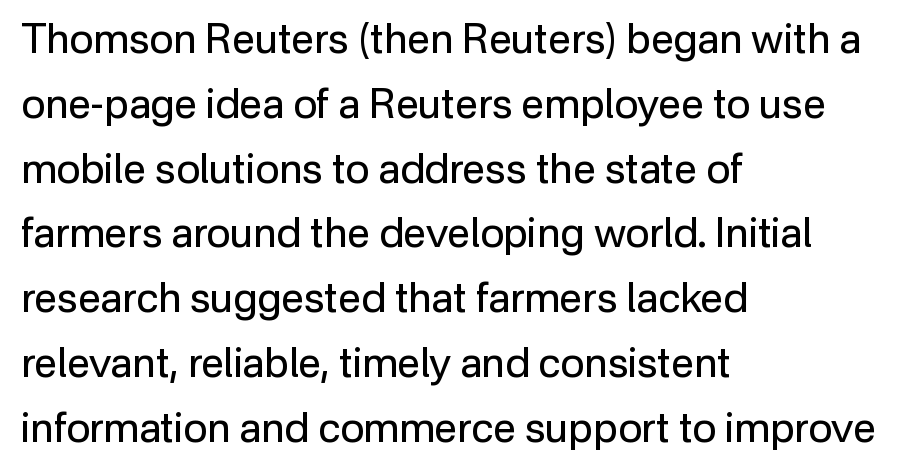
Q: Is the text bold? A: No.
Q: Is the text italic (slanted)? A: No, it is upright.
Q: Is the typeface a serif or a sans-serif typeface? A: Sans-serif.
Q: Is the text underlined? A: No.
Q: How is the paragraph aligned? A: Left-aligned.
Q: Is the spacing between letters normal or unusually wide? A: Normal.
Q: Is the spacing between lines tight, normal or loose? A: Normal.
Q: Width (condensed, normal, or wide)? A: Normal.
Q: Stroke contrast? A: Low.
Q: x-height? A: Medium.
Q: Monospaced? A: No.
